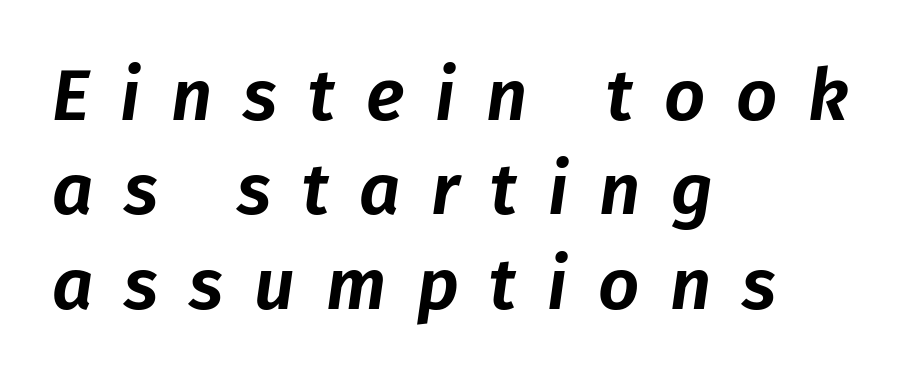
Q: Is the text italic (slanted)? A: Yes, it leans right by about 8 degrees.
Q: Is the text underlined? A: No.
Q: How is the paragraph aligned? A: Left-aligned.
Q: Is the spacing between letters normal or unusually wide? A: Unusually wide.
Q: Is the spacing between lines tight, normal or loose? A: Normal.
Q: Width (condensed, normal, or wide)? A: Normal.
Q: Stroke contrast? A: Low.
Q: x-height? A: Medium.
Q: Monospaced? A: No.
